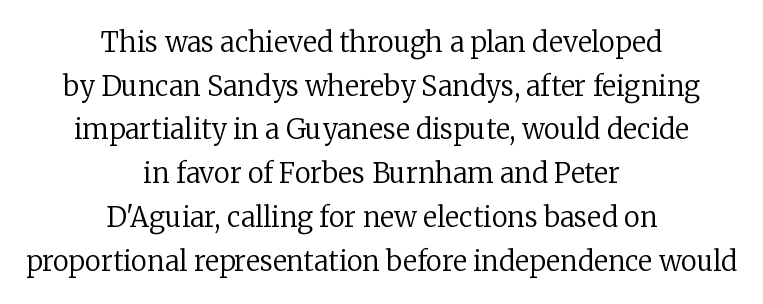
Q: Is the text bold? A: No.
Q: Is the text italic (slanted)? A: No, it is upright.
Q: Is the text underlined? A: No.
Q: How is the paragraph aligned? A: Centered.
Q: Is the spacing between letters normal or unusually wide? A: Normal.
Q: Is the spacing between lines tight, normal or loose? A: Normal.
